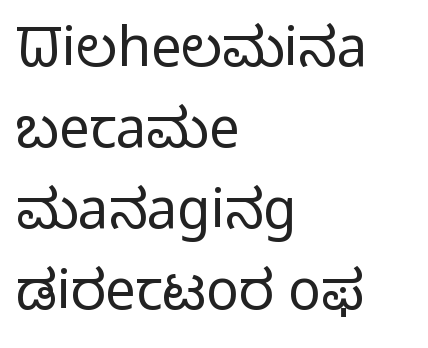
The image shows 54 px light sans-serif type, upright; set left-aligned, normal line spacing (1.5x), normal letter spacing, not underlined; low stroke contrast and a medium x-height.
